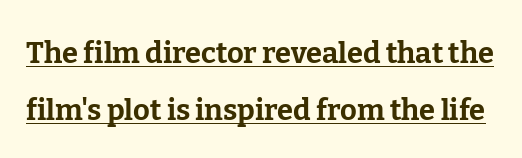
{"serif": "yes", "italic": "no", "bold": "yes", "weight": "bold", "width": "normal", "stroke_contrast": "low", "x_height": "medium", "monospaced": "no", "underline": "yes", "line_spacing": "loose", "line_spacing_ratio": 1.98, "letter_spacing": "normal", "letter_spacing_em": 0.0, "glyph_px": 29}
